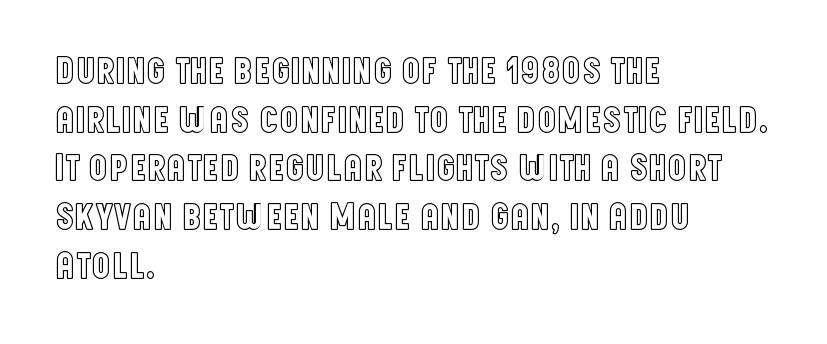
Q: Is the text italic (slanted)? A: No, it is upright.
Q: Is the text underlined? A: No.
Q: How is the paragraph aligned? A: Left-aligned.
Q: Is the spacing between letters normal or unusually wide? A: Normal.
Q: Is the spacing between lines tight, normal or loose? A: Normal.
Q: Width (condensed, normal, or wide)? A: Condensed.
Q: x-height? A: Large.
Q: Monospaced? A: No.
